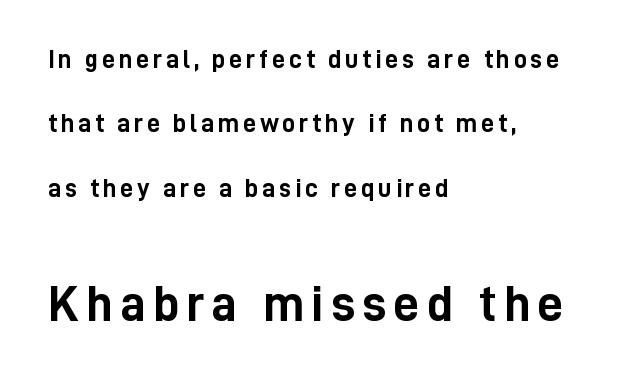
The designer gave the closing block more size than the opening block. This block would shrink considerably if given ordinary leading; it's expanded now. The zone under the glyphs is completely vacant. Looks like regular typesetting: each glyph gets only the width it needs. Nope, not italic — everything's standing straight. The paragraph has a hard left edge and a soft right edge.
